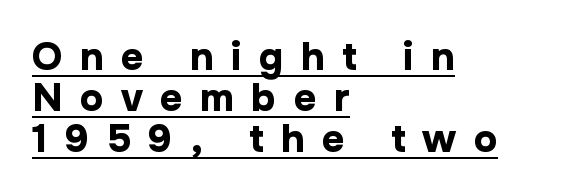
{"serif": "no", "italic": "no", "bold": "yes", "weight": "bold", "width": "normal", "stroke_contrast": "low", "x_height": "medium", "monospaced": "no", "underline": "yes", "align": "left", "line_spacing": "tight", "line_spacing_ratio": 1.05, "letter_spacing": "wide", "letter_spacing_em": 0.45, "glyph_px": 39}
